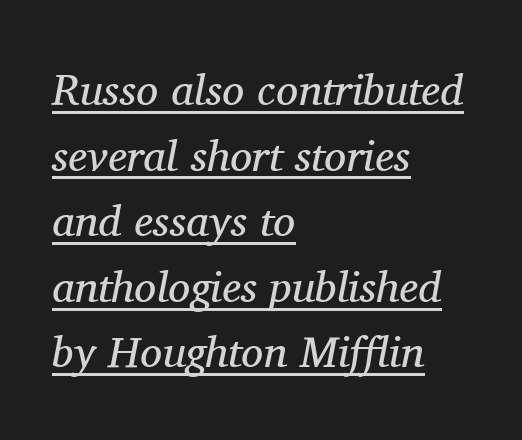
{"serif": "yes", "italic": "yes", "lean": "right", "slant_degrees": 11, "bold": "no", "weight": "regular", "width": "normal", "stroke_contrast": "medium", "x_height": "medium", "monospaced": "no", "underline": "yes", "align": "left", "line_spacing": "normal", "line_spacing_ratio": 1.49, "letter_spacing": "normal", "letter_spacing_em": 0.0, "glyph_px": 44}
